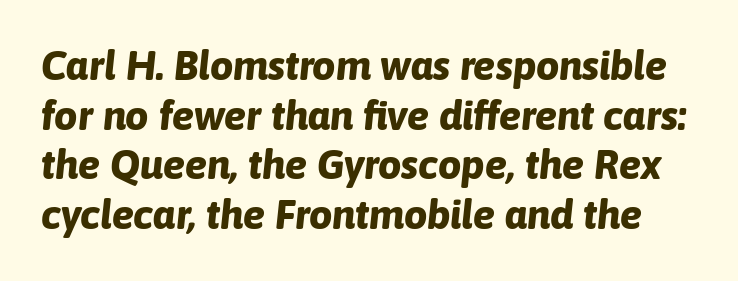
This sample uses plain, unmodified letter spacing. The specimen omits any rule beneath the text block's lines. Does the weight exceed regular? Yes, all the way to bold. A typesetter would call this proportional, since set widths differ per character.
